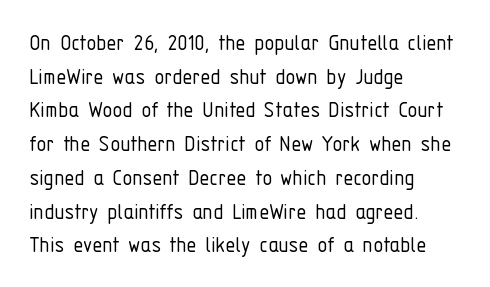
Q: Is the text bold? A: No.
Q: Is the text italic (slanted)? A: No, it is upright.
Q: Is the text underlined? A: No.
Q: How is the paragraph aligned? A: Left-aligned.
Q: Is the spacing between letters normal or unusually wide? A: Normal.
Q: Is the spacing between lines tight, normal or loose? A: Normal.
